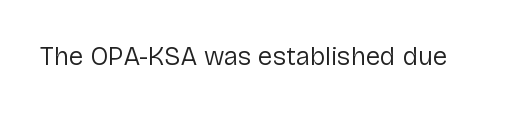
{"italic": "no", "bold": "no", "underline": "no", "letter_spacing": "normal", "letter_spacing_em": 0.0, "glyph_px": 26}
